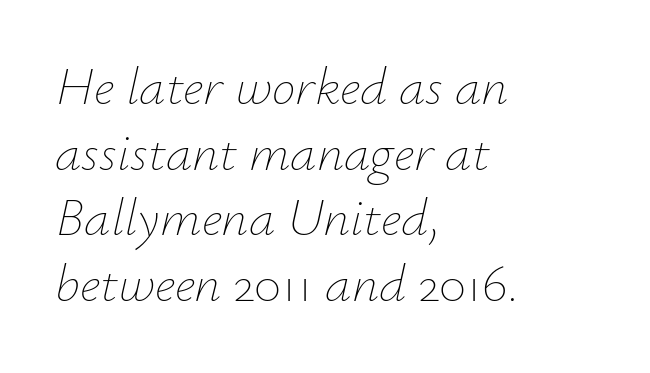
{"italic": "yes", "lean": "right", "slant_degrees": 12, "bold": "no", "weight": "thin", "width": "normal", "stroke_contrast": "low", "x_height": "small", "monospaced": "no", "underline": "no", "align": "left", "line_spacing_ratio": 1.24, "letter_spacing": "normal", "letter_spacing_em": 0.0, "glyph_px": 53}
